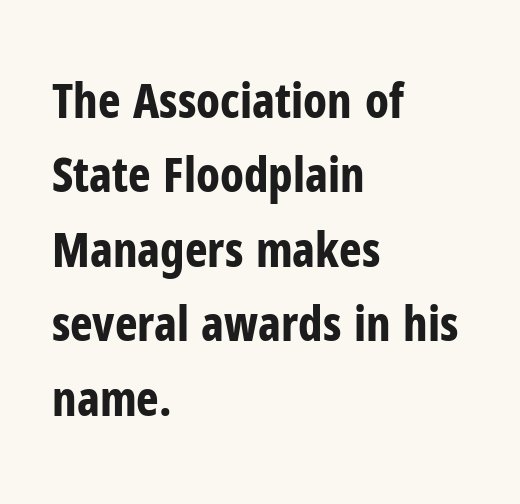
{"serif": "no", "italic": "no", "bold": "yes", "weight": "bold", "width": "condensed", "stroke_contrast": "low", "x_height": "medium", "monospaced": "no", "underline": "no", "align": "left", "line_spacing": "normal", "line_spacing_ratio": 1.55, "letter_spacing": "normal", "letter_spacing_em": 0.0, "glyph_px": 48}
